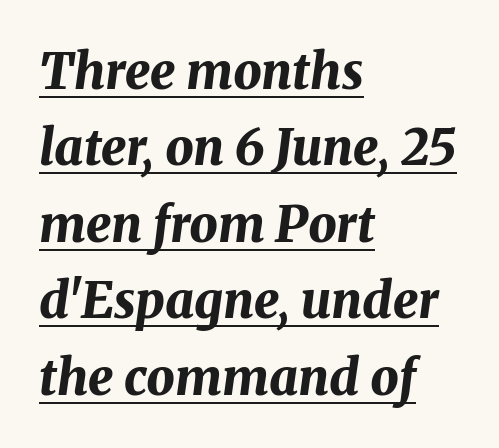
Character widths vary here, with narrow letters taking less room than wide ones. These lines keep a tight, regular rhythm from letter to letter. Summary of vertical rhythm: regular, with standard interline spacing. The passage is arranged the way most books set body copy — flush left. Compared with ordinary roman type, these characters are visibly tilted.
